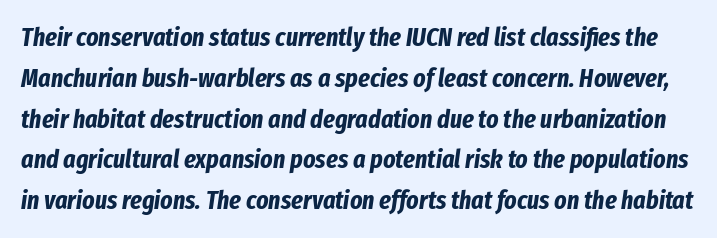
Q: Is the text bold? A: Yes.
Q: Is the text italic (slanted)? A: Yes, it leans right by about 8 degrees.
Q: Is the text underlined? A: No.
Q: Is the spacing between letters normal or unusually wide? A: Normal.
Q: Is the spacing between lines tight, normal or loose? A: Normal.
